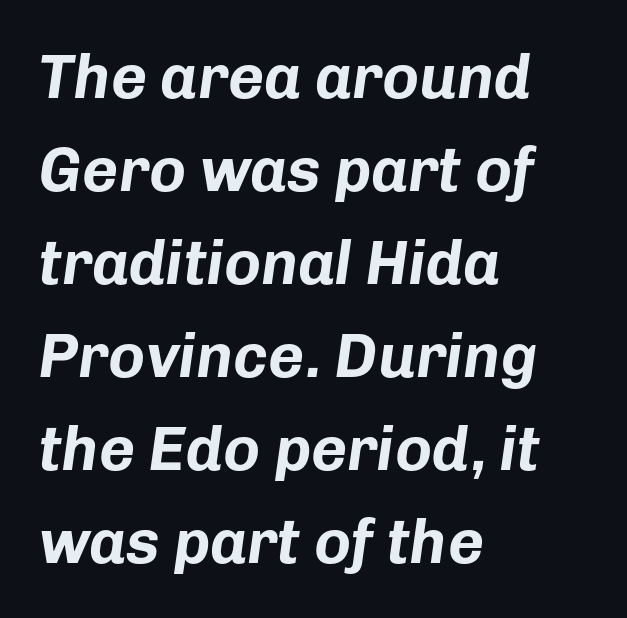
{"italic": "yes", "lean": "right", "slant_degrees": 8, "bold": "yes", "weight": "bold", "width": "normal", "stroke_contrast": "low", "x_height": "medium", "monospaced": "no", "underline": "no", "align": "left", "line_spacing": "normal", "line_spacing_ratio": 1.5, "letter_spacing": "normal", "letter_spacing_em": 0.0, "glyph_px": 62}
